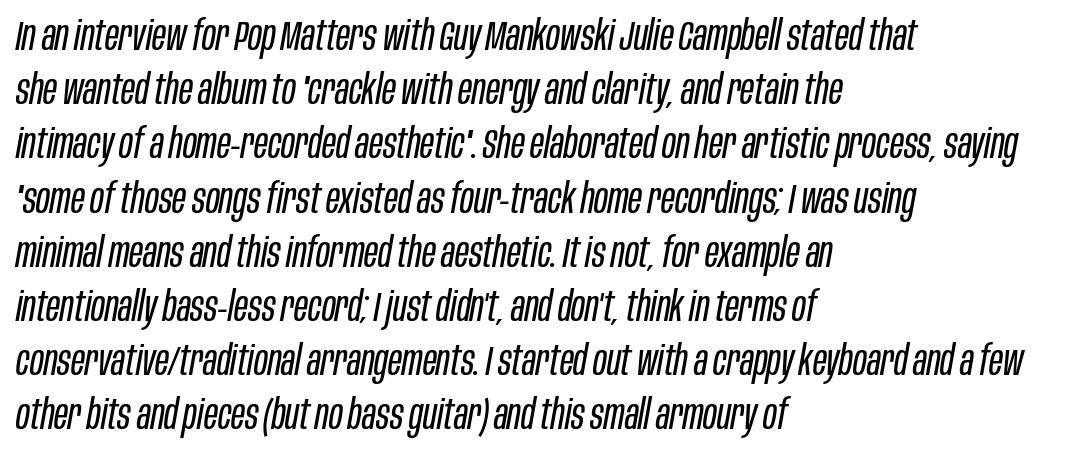
The image shows 42 px regular-weight, condensed type, italic (leaning right); set left-aligned, normal line spacing (1.29x), normal letter spacing, not underlined; low stroke contrast and a large x-height.
